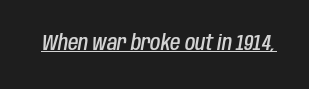
Q: Is the text bold? A: Semi-bold.
Q: Is the text italic (slanted)? A: Yes, it leans right by about 10 degrees.
Q: Is the text underlined? A: Yes.
Q: Is the spacing between letters normal or unusually wide? A: Normal.
